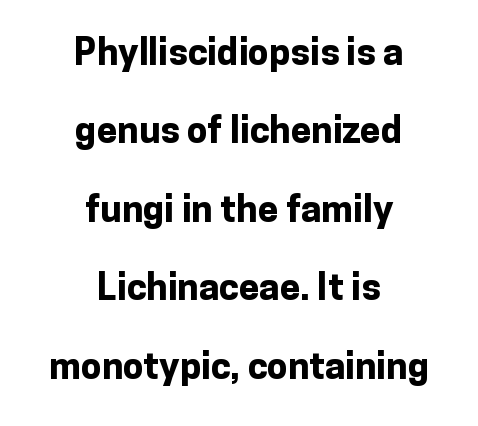
The image shows 37 px bold sans-serif type, upright; set centered, loose line spacing (2.12x), normal letter spacing, not underlined; low stroke contrast and a medium x-height.
